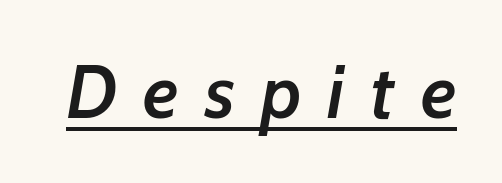
Q: Is the text bold? A: Semi-bold.
Q: Is the text italic (slanted)? A: Yes, it leans right by about 7 degrees.
Q: Is the text underlined? A: Yes.
Q: Is the spacing between letters normal or unusually wide? A: Unusually wide.
Q: Width (condensed, normal, or wide)? A: Normal.
Q: Stroke contrast? A: Low.
Q: x-height? A: Medium.
Q: Monospaced? A: No.
